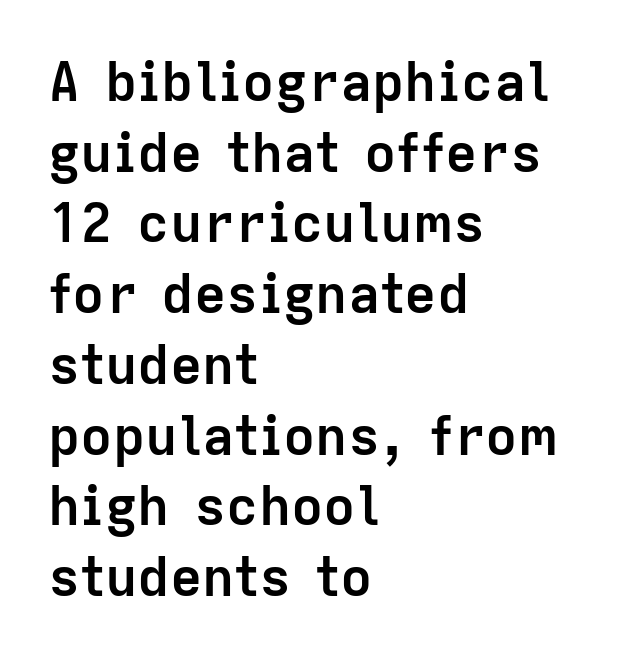
The passage is arranged the way most books set body copy — flush left. Posture: upright roman. The glyphs in this specimen are sans serif. Any mark beneath the type? The region is blank.
